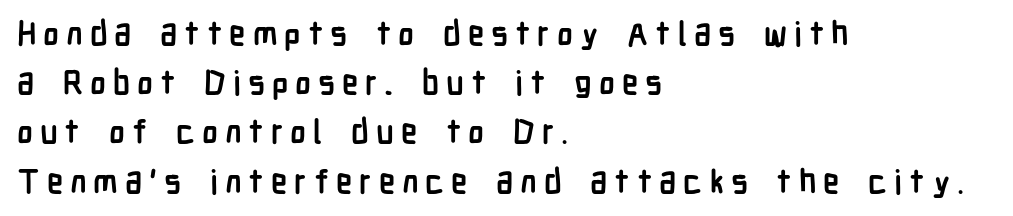
Q: Is the text bold? A: Yes.
Q: Is the text italic (slanted)? A: No, it is upright.
Q: Is the typeface a serif or a sans-serif typeface? A: Sans-serif.
Q: Is the text underlined? A: No.
Q: How is the paragraph aligned? A: Left-aligned.
Q: Is the spacing between letters normal or unusually wide? A: Unusually wide.
Q: Is the spacing between lines tight, normal or loose? A: Normal.
Q: Width (condensed, normal, or wide)? A: Condensed.
Q: Stroke contrast? A: Low.
Q: x-height? A: Medium.
Q: Monospaced? A: No.
